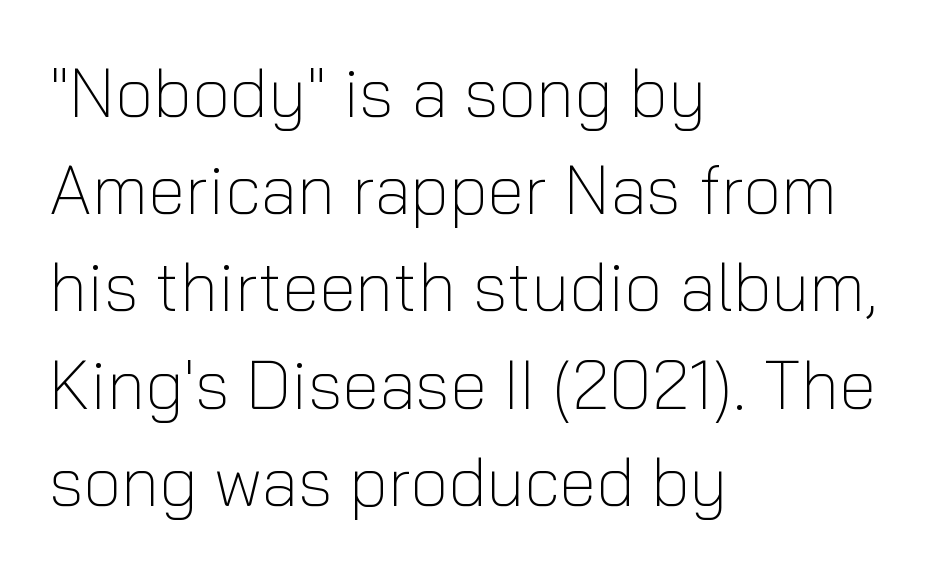
The image shows 68 px light sans-serif type, upright; set left-aligned, normal line spacing (1.43x), normal letter spacing, not underlined; low stroke contrast and a medium x-height.
